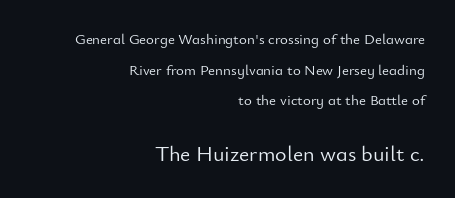
{"italic": "no", "bold": "no", "underline": "no", "align": "right", "line_spacing": "loose", "line_spacing_ratio": 2.05, "letter_spacing": "normal", "letter_spacing_em": 0.0, "larger_block": "second", "size_ratio": 1.47, "glyph_px": 22}
